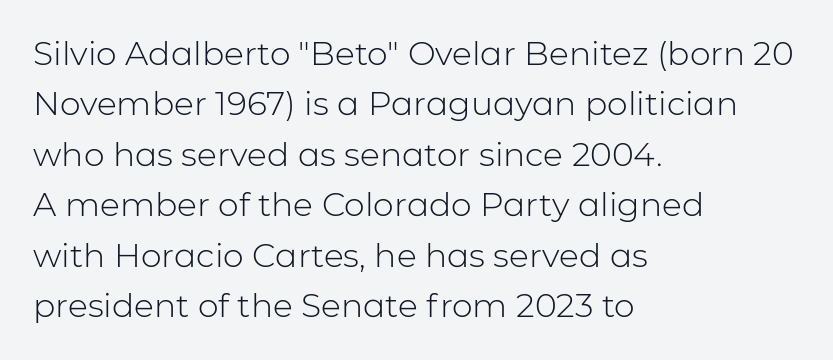
Q: Is the text bold? A: No.
Q: Is the text italic (slanted)? A: No, it is upright.
Q: Is the typeface a serif or a sans-serif typeface? A: Sans-serif.
Q: Is the text underlined? A: No.
Q: How is the paragraph aligned? A: Left-aligned.
Q: Is the spacing between letters normal or unusually wide? A: Normal.
Q: Is the spacing between lines tight, normal or loose? A: Normal.
Q: Width (condensed, normal, or wide)? A: Normal.
Q: Stroke contrast? A: Low.
Q: x-height? A: Medium.
Q: Monospaced? A: No.
